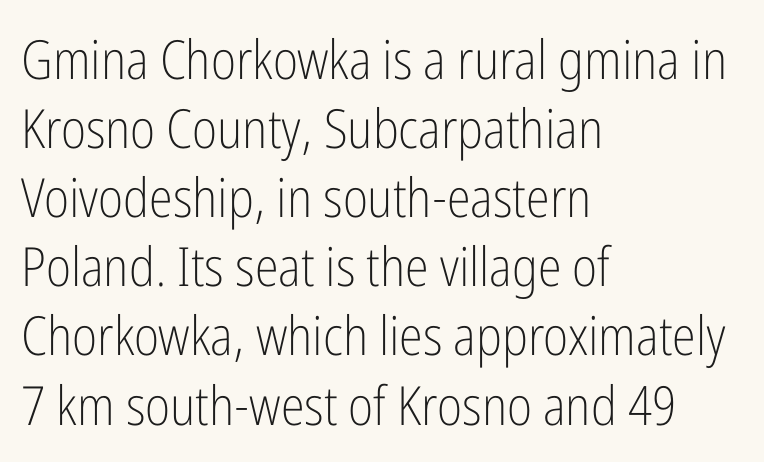
{"serif": "no", "italic": "no", "bold": "no", "weight": "light", "width": "condensed", "stroke_contrast": "low", "x_height": "medium", "monospaced": "no", "underline": "no", "align": "left", "line_spacing": "normal", "line_spacing_ratio": 1.28, "letter_spacing": "normal", "letter_spacing_em": 0.0, "glyph_px": 54}
